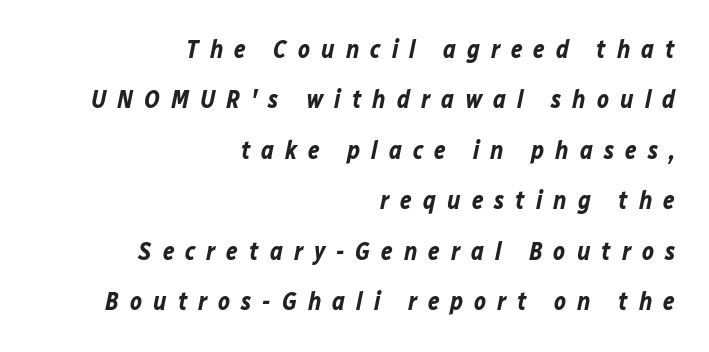
{"italic": "yes", "lean": "right", "slant_degrees": 12, "bold": "yes", "underline": "no", "align": "right", "line_spacing": "loose", "line_spacing_ratio": 2.02, "letter_spacing": "wide", "letter_spacing_em": 0.44, "glyph_px": 25}
